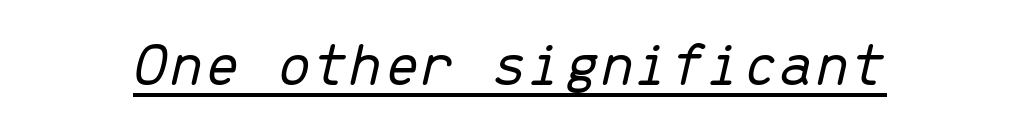
The image shows 64 px light type, italic (leaning right), monospaced; set normal letter spacing, underlined; low stroke contrast and a medium x-height.
